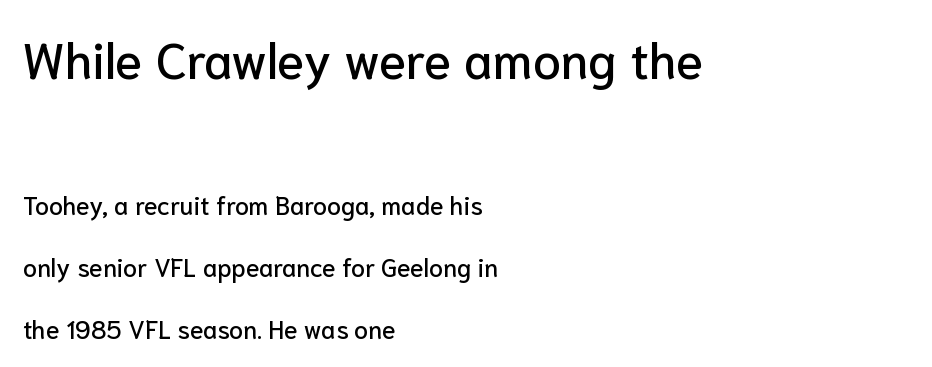
{"serif": "no", "italic": "no", "width": "normal", "stroke_contrast": "low", "x_height": "medium", "monospaced": "no", "underline": "no", "align": "left", "line_spacing": "loose", "line_spacing_ratio": 2.48, "letter_spacing": "normal", "letter_spacing_em": 0.0, "larger_block": "first", "size_ratio": 2.0, "glyph_px": 50}
